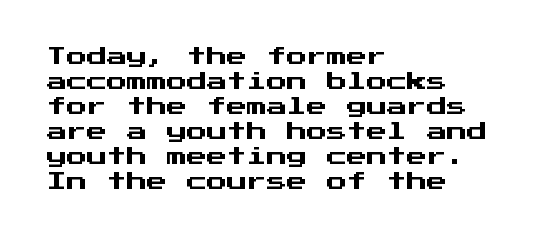
The space between consecutive lines is moderate. The area under the type is left untouched. The letters sit at their default tracking, neither squeezed nor spread. If you drew a line through each stem, it would be perfectly vertical. This rendering uses left alignment, leaving the right contour irregular.
